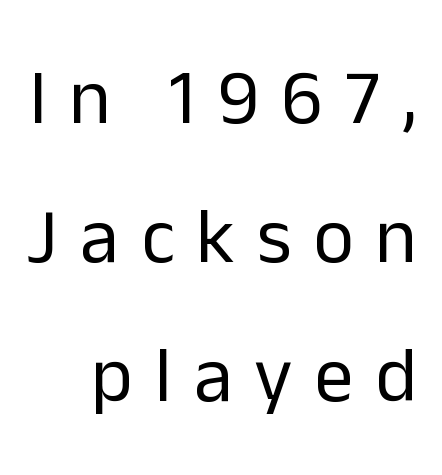
{"serif": "no", "italic": "no", "bold": "no", "weight": "regular", "width": "normal", "stroke_contrast": "low", "x_height": "medium", "monospaced": "no", "underline": "no", "line_spacing_ratio": 1.78, "letter_spacing": "wide", "letter_spacing_em": 0.28, "glyph_px": 78}
